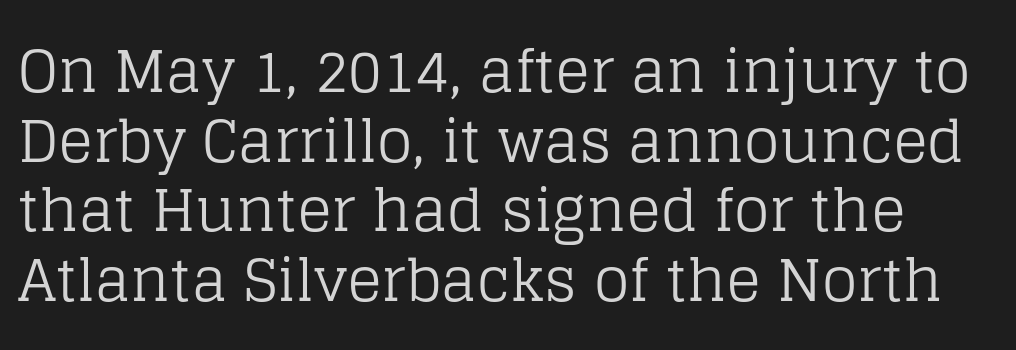
Q: Is the text bold? A: No.
Q: Is the text italic (slanted)? A: No, it is upright.
Q: Is the typeface a serif or a sans-serif typeface? A: Serif.
Q: Is the text underlined? A: No.
Q: Is the spacing between letters normal or unusually wide? A: Normal.
Q: Width (condensed, normal, or wide)? A: Normal.
Q: Stroke contrast? A: Low.
Q: x-height? A: Large.
Q: Monospaced? A: No.
